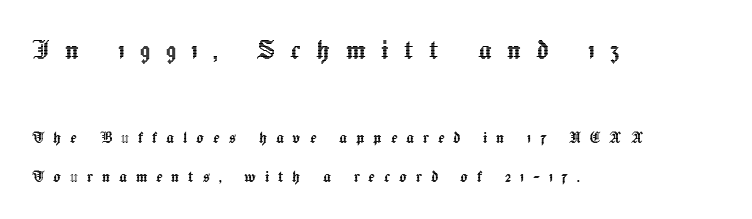
{"italic": "no", "width": "normal", "x_height": "medium", "monospaced": "no", "underline": "no", "align": "left", "line_spacing": "loose", "line_spacing_ratio": 2.07, "letter_spacing": "wide", "letter_spacing_em": 0.47, "larger_block": "first", "size_ratio": 1.74, "glyph_px": 33}
